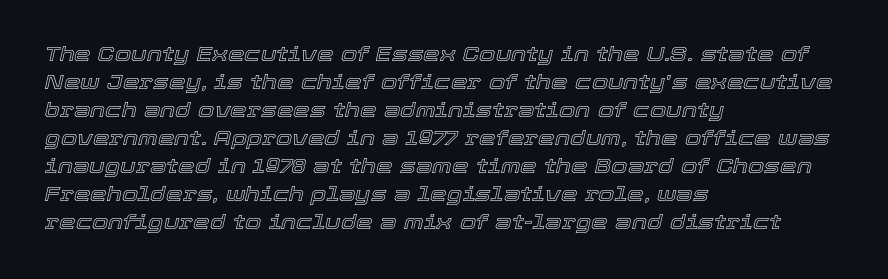
Honestly, the row spacing looks completely unremarkable. Decoration check: the copy has no underline. All the whitespace from short lines collects on the right. Style check: oblique. Standard letterfit; no display-style spreading of the glyphs.
